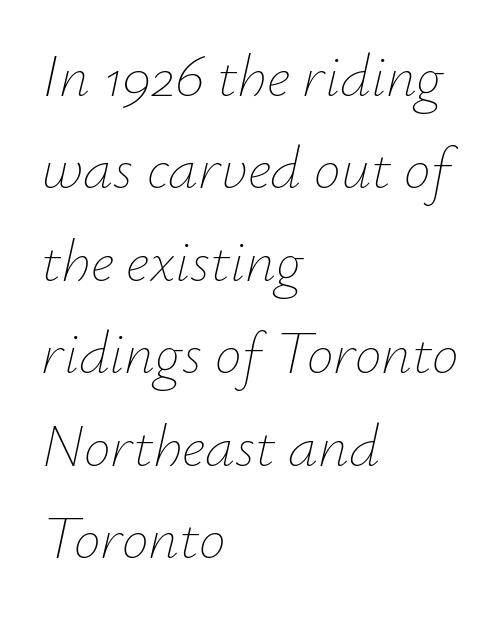
{"italic": "yes", "lean": "right", "slant_degrees": 12, "bold": "no", "weight": "thin", "width": "normal", "stroke_contrast": "low", "x_height": "small", "monospaced": "no", "underline": "no", "align": "left", "line_spacing": "normal", "line_spacing_ratio": 1.54, "letter_spacing": "normal", "letter_spacing_em": 0.0, "glyph_px": 60}
